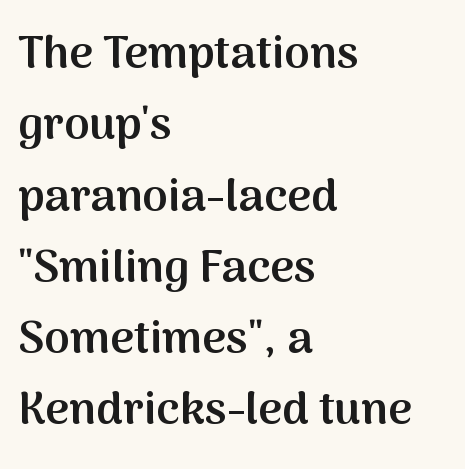
Compared with typical body copy, the letter spacing here is the same. A bit beefed up — I'd call it semibold rather than bold. The letters carry no serifs — their stems end cleanly without finishing strokes. Rows of type keep a routine distance in the vertical direction.
